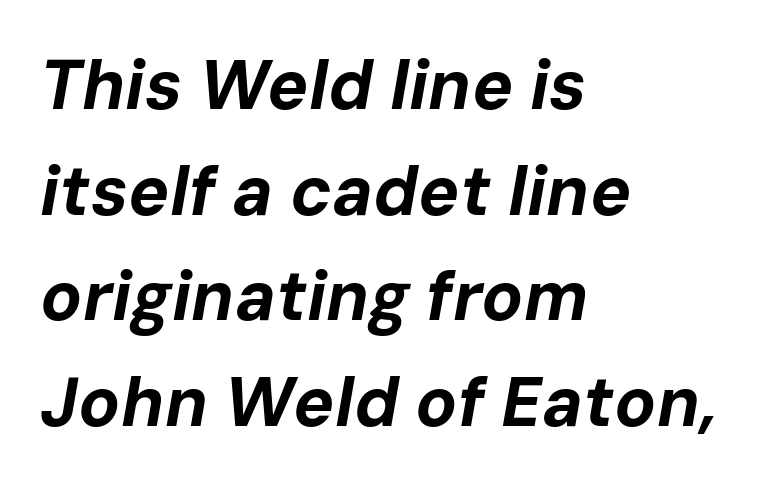
The image shows 69 px bold type, italic (leaning right); set left-aligned, normal line spacing (1.53x), normal letter spacing, not underlined; low stroke contrast and a medium x-height.
